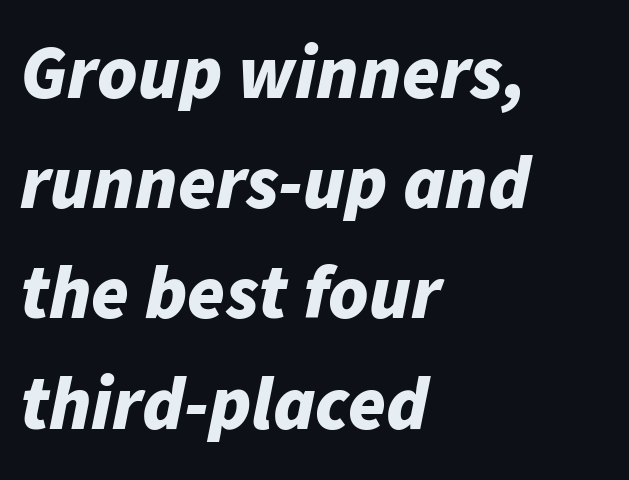
Q: Is the text bold? A: Yes.
Q: Is the text italic (slanted)? A: Yes, it leans right by about 11 degrees.
Q: Is the text underlined? A: No.
Q: How is the paragraph aligned? A: Left-aligned.
Q: Is the spacing between letters normal or unusually wide? A: Normal.
Q: Is the spacing between lines tight, normal or loose? A: Normal.
Q: Width (condensed, normal, or wide)? A: Normal.
Q: Stroke contrast? A: Low.
Q: x-height? A: Medium.
Q: Monospaced? A: No.
